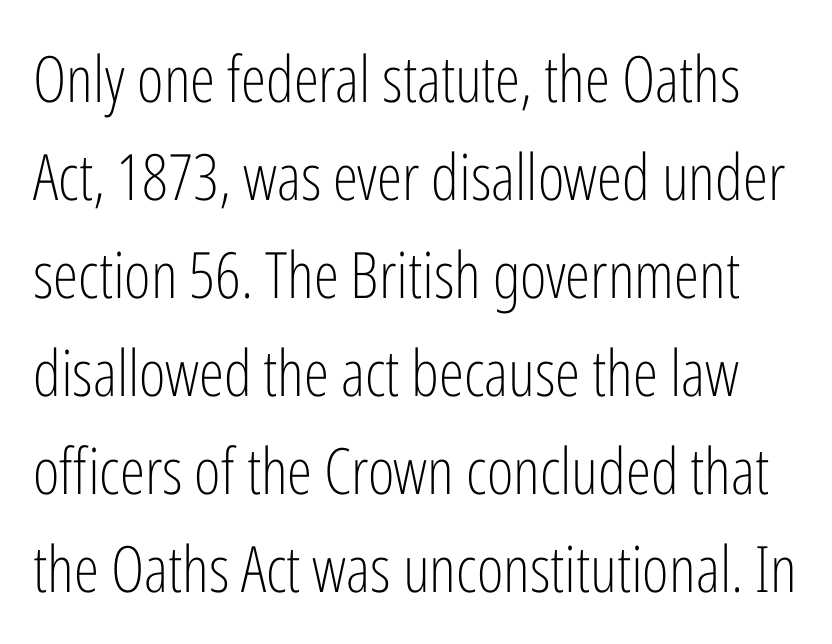
This rendering features lettering with no underline. Short note: letters normally spaced. Nope, no serifs anywhere on these letters. Ink coverage per letter is moderate at most. The passage shown stacks its lines at a standard gap.
